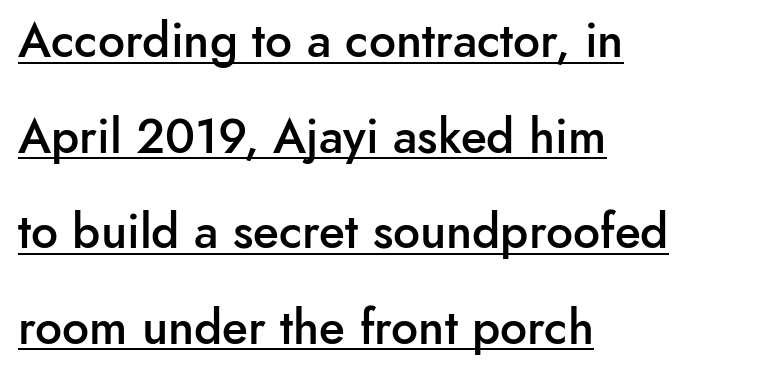
The image shows 48 px semibold sans-serif type, upright; set left-aligned, loose line spacing (1.99x), normal letter spacing, underlined; low stroke contrast and a small x-height.
